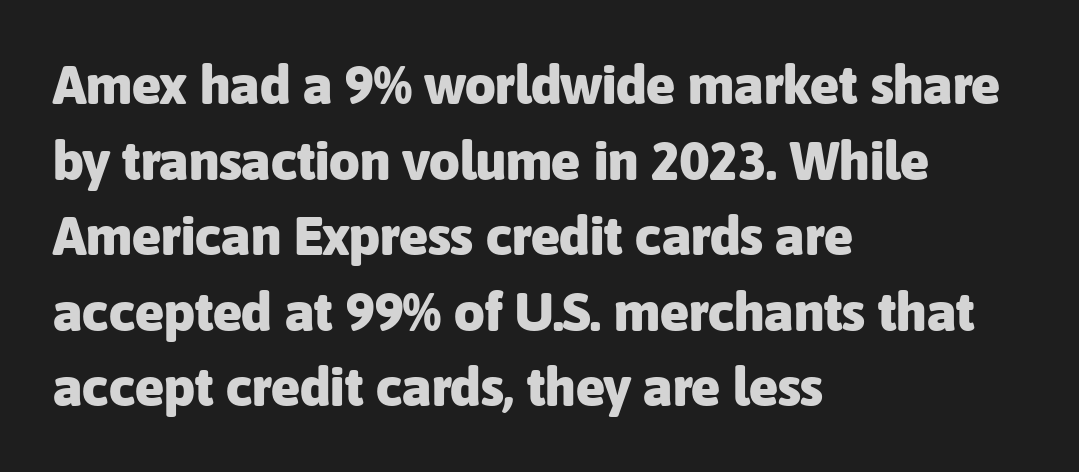
Q: Is the text bold? A: Yes.
Q: Is the text italic (slanted)? A: No, it is upright.
Q: Is the typeface a serif or a sans-serif typeface? A: Sans-serif.
Q: Is the text underlined? A: No.
Q: How is the paragraph aligned? A: Left-aligned.
Q: Is the spacing between letters normal or unusually wide? A: Normal.
Q: Is the spacing between lines tight, normal or loose? A: Normal.
Q: Width (condensed, normal, or wide)? A: Normal.
Q: Stroke contrast? A: Low.
Q: x-height? A: Medium.
Q: Monospaced? A: No.
